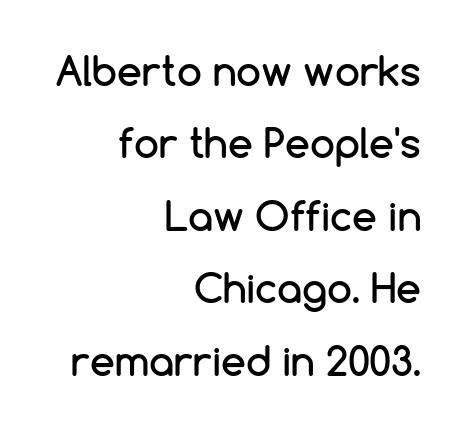
{"serif": "no", "italic": "no", "width": "normal", "stroke_contrast": "low", "x_height": "medium", "monospaced": "no", "underline": "no", "align": "right", "line_spacing_ratio": 1.81, "letter_spacing": "normal", "letter_spacing_em": 0.0, "glyph_px": 40}
